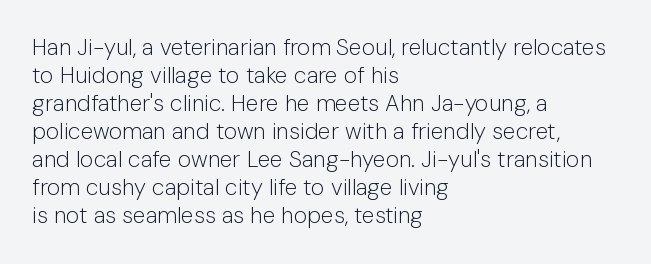
Every stem runs plumb, perpendicular to the baseline. Layout note: lines flush left. Decoration check: the copy has no underline. Short note: letters normally spaced.
